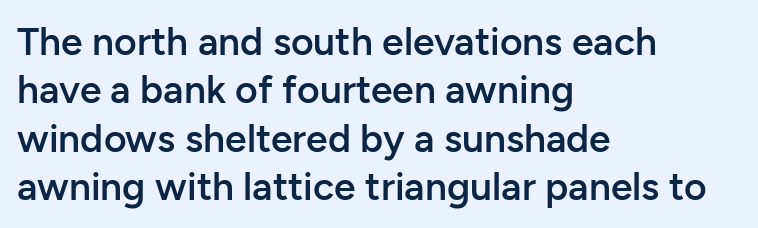
The image shows 39 px semibold sans-serif type, upright; set left-aligned, line spacing 1.24x, normal letter spacing, not underlined; low stroke contrast and a medium x-height.
